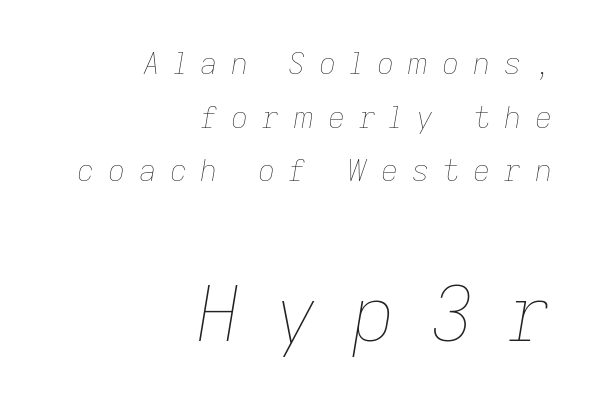
{"italic": "yes", "lean": "right", "slant_degrees": 9, "bold": "no", "weight": "thin", "width": "normal", "stroke_contrast": "low", "x_height": "medium", "monospaced": "no", "underline": "no", "align": "right", "line_spacing_ratio": 1.79, "letter_spacing": "wide", "letter_spacing_em": 0.45, "larger_block": "second", "size_ratio": 2.53, "glyph_px": 76}
